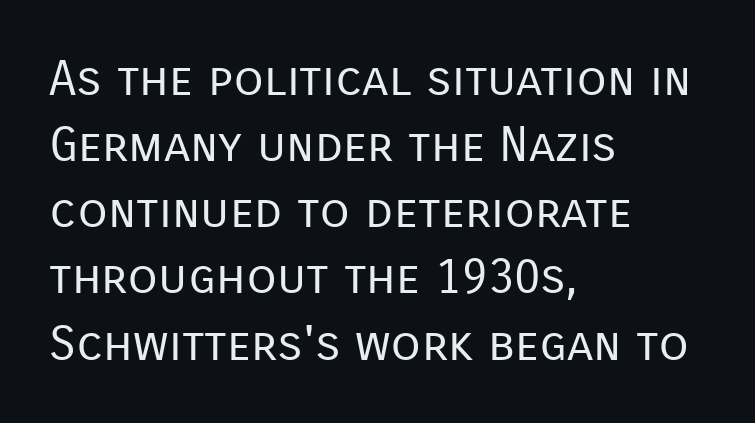
{"serif": "no", "italic": "no", "bold": "no", "weight": "regular", "width": "normal", "stroke_contrast": "low", "x_height": "medium", "monospaced": "no", "underline": "no", "align": "left", "line_spacing": "normal", "line_spacing_ratio": 1.35, "letter_spacing": "normal", "letter_spacing_em": 0.0, "glyph_px": 49}
